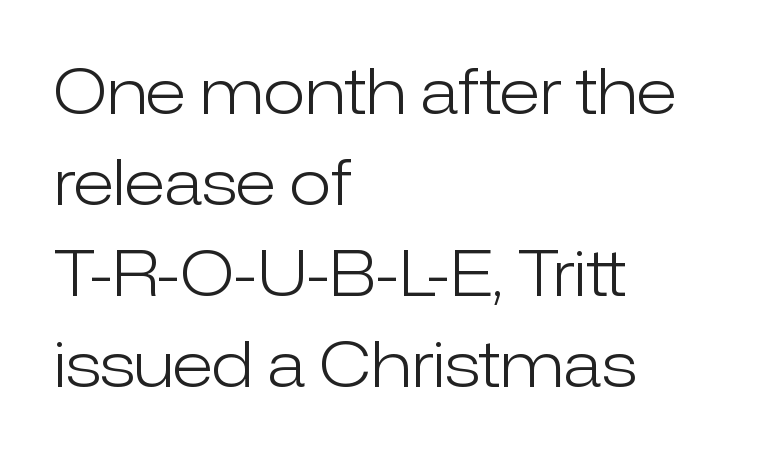
The image shows 62 px light sans-serif type, upright; set left-aligned, normal line spacing (1.47x), normal letter spacing, not underlined; low stroke contrast and a medium x-height.
